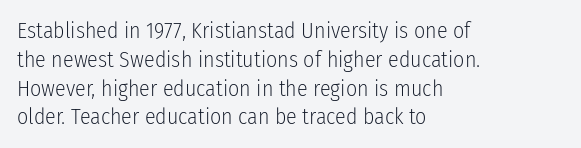
The image shows 22 px text type, upright; set left-aligned, normal line spacing (1.31x), normal letter spacing, not underlined.
